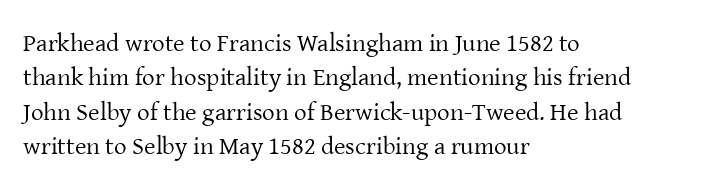
Spacing between characters is what you'd get straight out of the box. The passage shown is not underscored anywhere. The lines in this sample share a left origin and differ only in where they stop. The lines sit at an ordinary, default distance from one another. Is the type heavy? It reads as light-to-regular instead.
